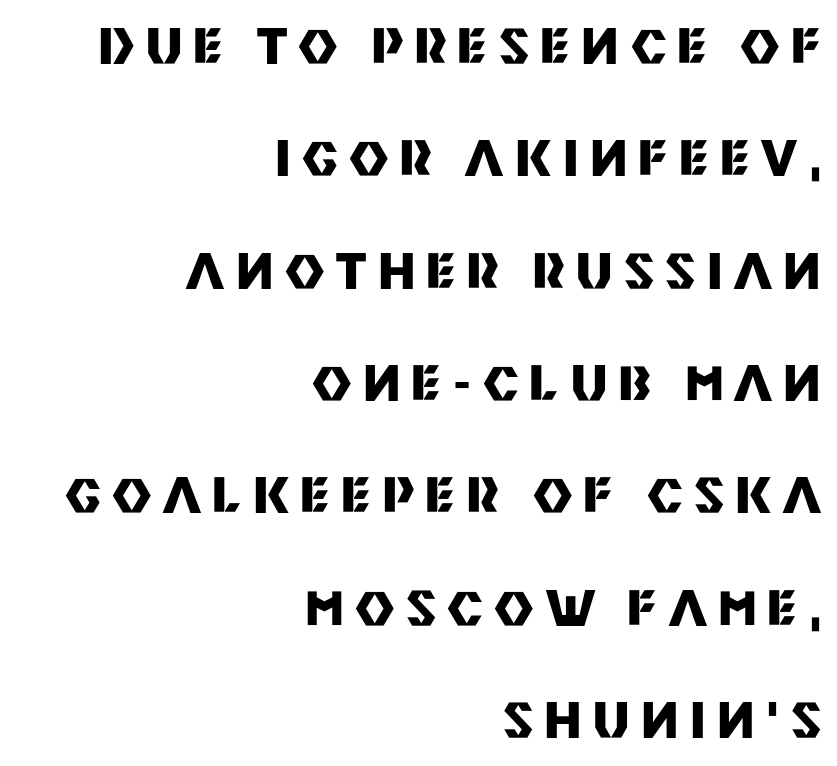
{"serif": "no", "italic": "no", "bold": "yes", "weight": "heavy", "width": "normal", "stroke_contrast": "medium", "x_height": "large", "monospaced": "no", "underline": "no", "align": "right", "line_spacing": "loose", "line_spacing_ratio": 2.34, "letter_spacing": "wide", "letter_spacing_em": 0.24, "glyph_px": 48}
